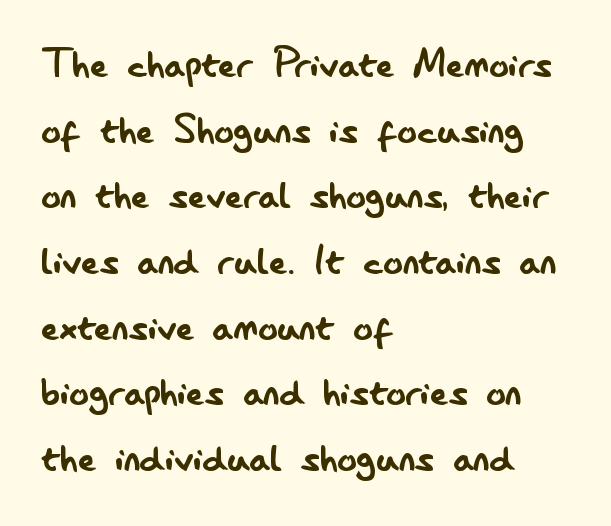
Has an underline been added? It has not. Default kerning and tracking; the words read as compact shapes. Letterform terminals end flat and unadorned throughout the passage. A student would call this left alignment; a typographer would say flush left, rag right.
